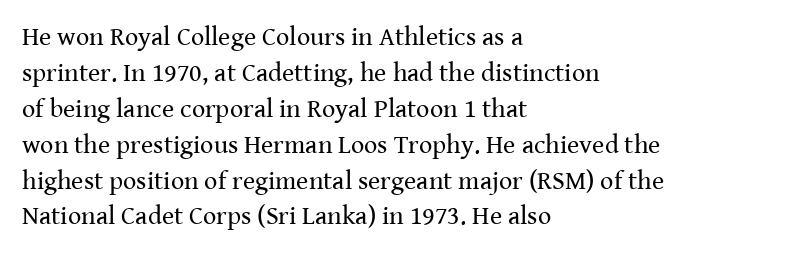
Q: Is the text bold? A: No.
Q: Is the text italic (slanted)? A: No, it is upright.
Q: Is the text underlined? A: No.
Q: How is the paragraph aligned? A: Left-aligned.
Q: Is the spacing between letters normal or unusually wide? A: Normal.
Q: Is the spacing between lines tight, normal or loose? A: Normal.
